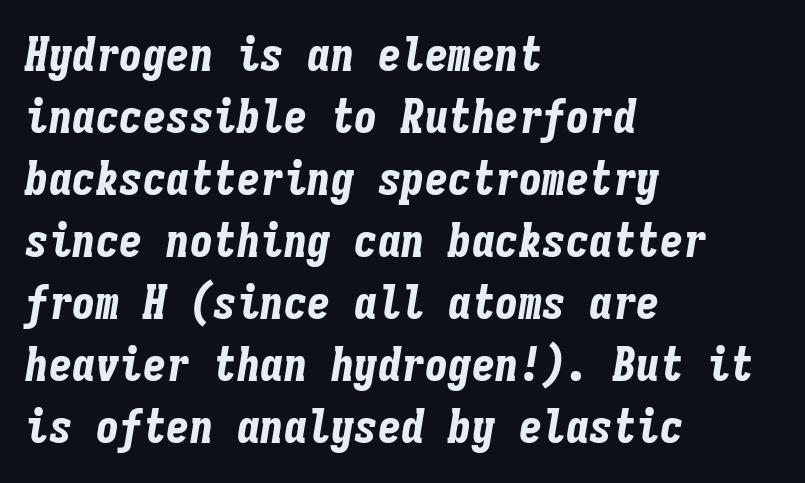
Q: Is the text bold? A: Yes.
Q: Is the text italic (slanted)? A: Yes, it leans right by about 9 degrees.
Q: Is the text underlined? A: No.
Q: How is the paragraph aligned? A: Left-aligned.
Q: Is the spacing between letters normal or unusually wide? A: Normal.
Q: Is the spacing between lines tight, normal or loose? A: Normal.
Q: Width (condensed, normal, or wide)? A: Condensed.
Q: Stroke contrast? A: Low.
Q: x-height? A: Medium.
Q: Monospaced? A: Yes.
